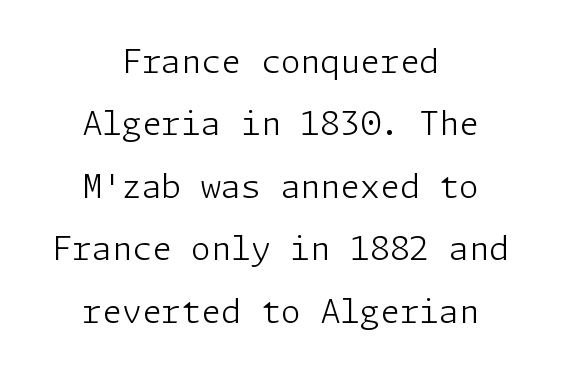
{"serif": "no", "italic": "no", "bold": "no", "weight": "light", "width": "normal", "stroke_contrast": "low", "x_height": "medium", "underline": "no", "align": "center", "line_spacing": "loose", "line_spacing_ratio": 1.95, "letter_spacing": "normal", "letter_spacing_em": 0.0, "glyph_px": 32}
